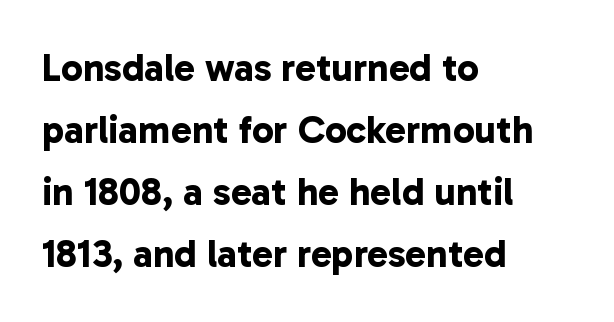
{"serif": "no", "bold": "yes", "weight": "bold", "width": "normal", "stroke_contrast": "low", "x_height": "medium", "monospaced": "no", "underline": "no", "align": "left", "line_spacing": "normal", "line_spacing_ratio": 1.59, "letter_spacing": "normal", "letter_spacing_em": 0.0, "glyph_px": 39}
